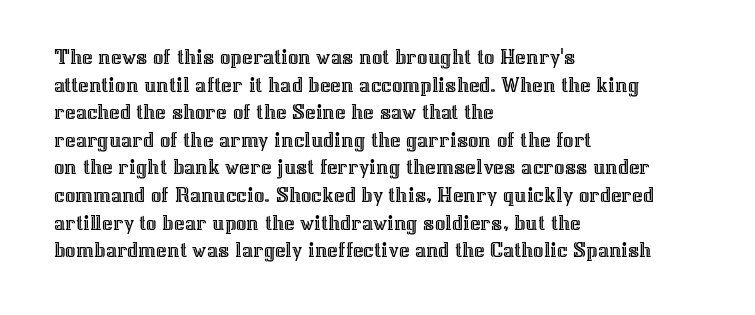
{"italic": "no", "underline": "no", "align": "left", "line_spacing_ratio": 1.2, "letter_spacing": "normal", "letter_spacing_em": 0.0, "glyph_px": 23}
